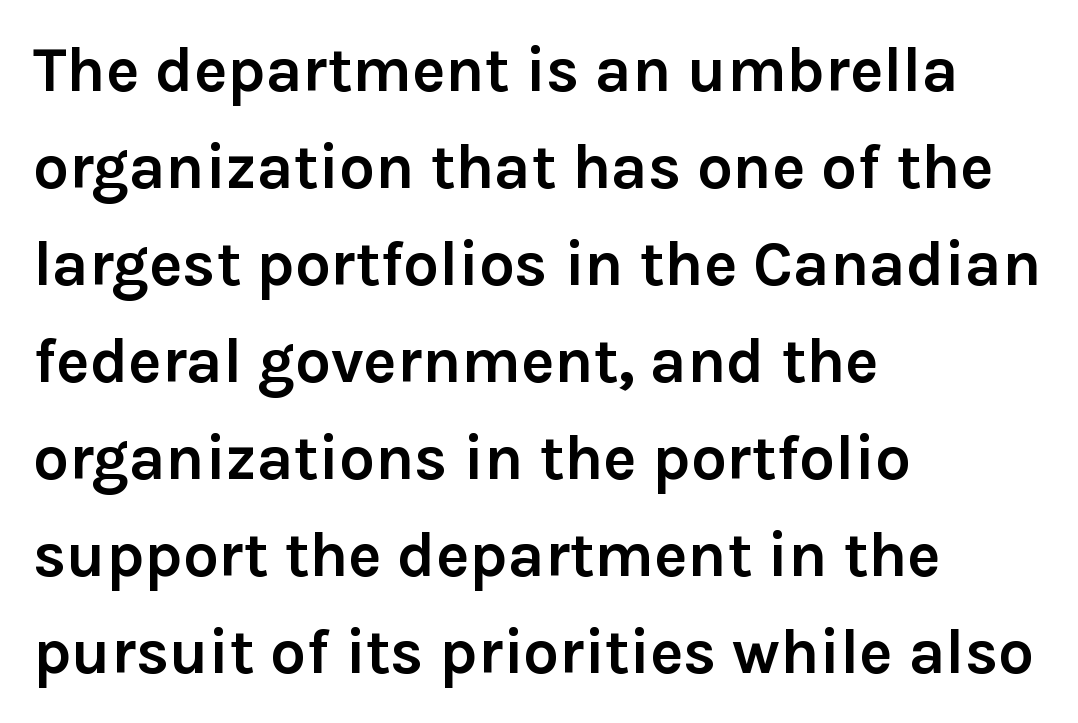
The image shows 63 px semibold sans-serif type, upright; set left-aligned, normal line spacing (1.54x), normal letter spacing, not underlined; low stroke contrast and a medium x-height.
